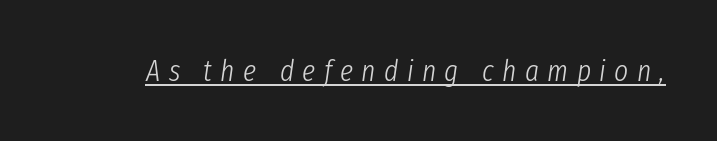
The image shows 30 px light, condensed type, italic (leaning right); set unusually wide letter spacing (+0.28 em), underlined; low stroke contrast and a medium x-height.
